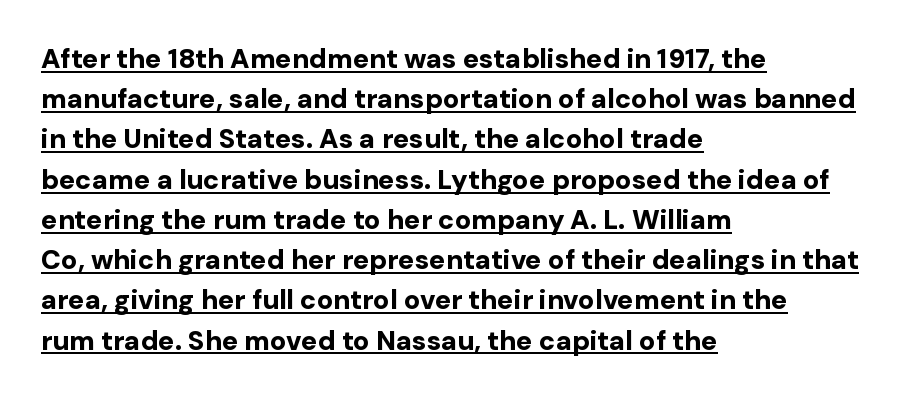
Q: Is the text bold? A: Yes.
Q: Is the text italic (slanted)? A: No, it is upright.
Q: Is the text underlined? A: Yes.
Q: How is the paragraph aligned? A: Left-aligned.
Q: Is the spacing between letters normal or unusually wide? A: Normal.
Q: Is the spacing between lines tight, normal or loose? A: Normal.
